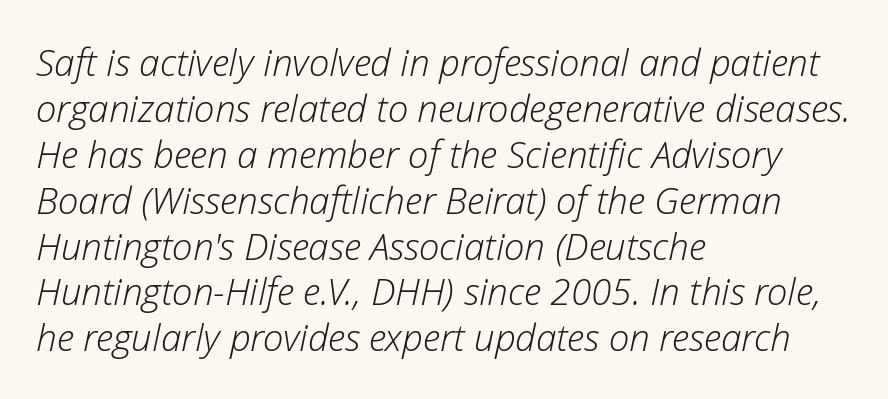
The image shows 37 px light type, italic (leaning right); set left-aligned, line spacing 1.24x, normal letter spacing, not underlined; low stroke contrast and a medium x-height.
